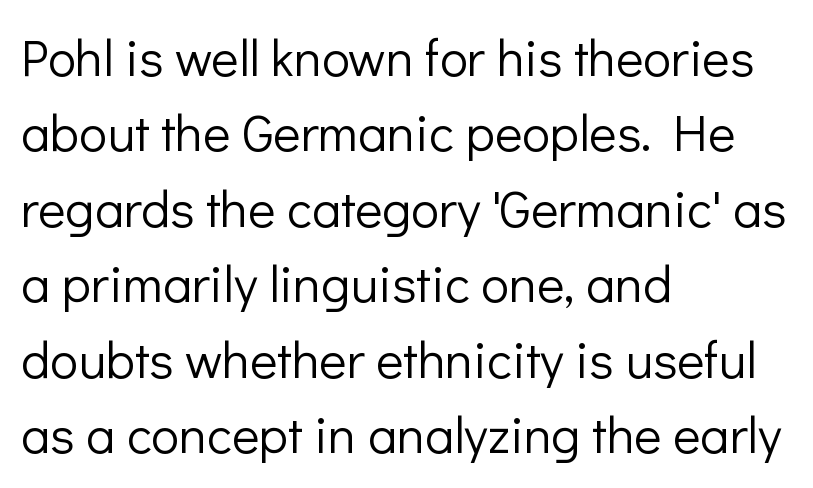
Has an underline been added? It has not. Is there much room between lines? A standard amount, neither cramped nor airy. Here the glyphs are tracked normally, forming tight word shapes. A student would call this left alignment; a typographer would say flush left, rag right. Notice how the stems are strictly vertical — no italics here.
